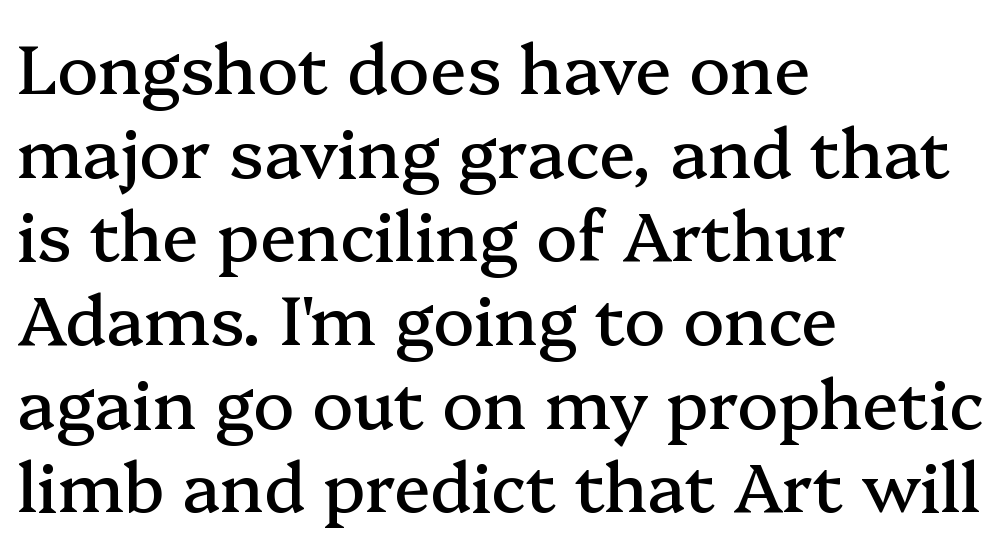
Character widths vary here, with narrow letters taking less room than wide ones. The letters sit at their default tracking, neither squeezed nor spread. Every character sits straight up, as roman type does. Where is the straight margin? On the left. Check under the words: just untouched page. Stroke terminals: seriffed.
